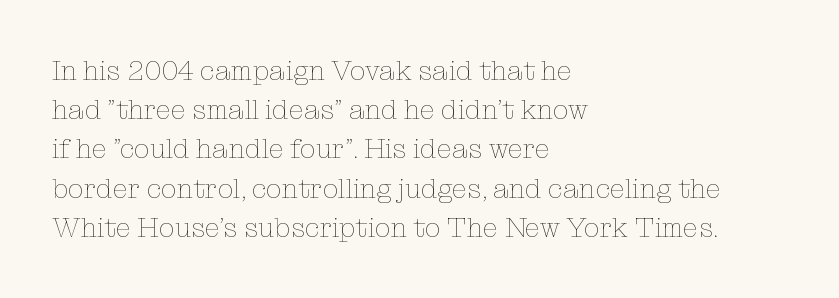
{"italic": "no", "bold": "no", "weight": "thin", "width": "normal", "stroke_contrast": "low", "x_height": "medium", "monospaced": "no", "underline": "no", "align": "left", "line_spacing": "normal", "line_spacing_ratio": 1.4, "letter_spacing": "normal", "letter_spacing_em": 0.0, "glyph_px": 28}
